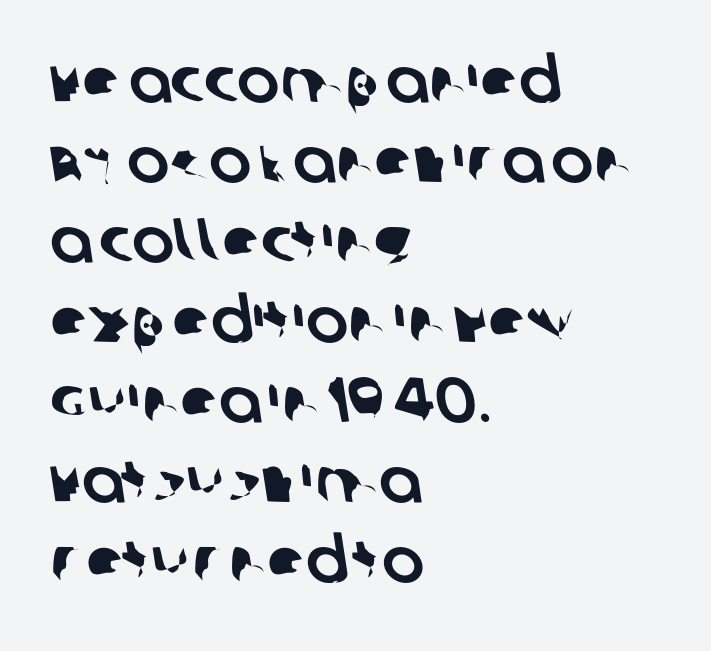
The image shows 63 px sans-serif type; set left-aligned, normal line spacing (1.27x), normal letter spacing, not underlined; low stroke contrast and a large x-height.
